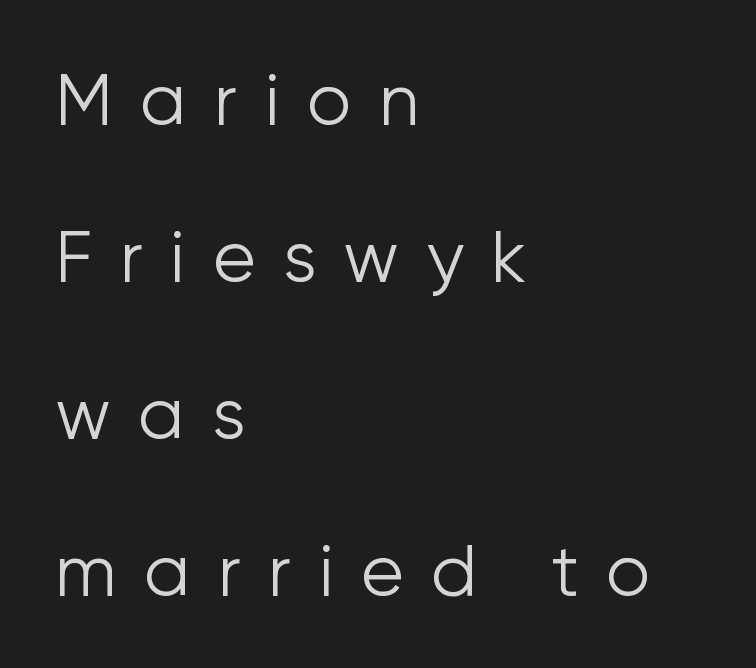
The image shows 71 px light sans-serif type, upright; set left-aligned, loose line spacing (2.21x), unusually wide letter spacing (+0.38 em), not underlined; low stroke contrast and a medium x-height.
